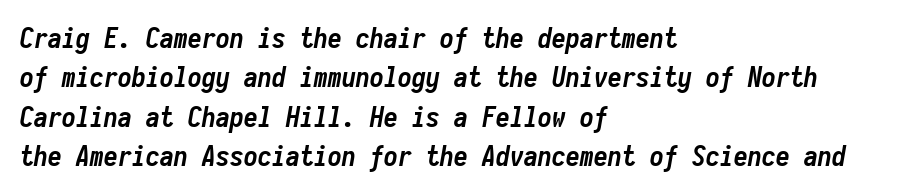
The image shows 28 px semibold, condensed type, italic (leaning right), monospaced; set left-aligned, normal line spacing (1.41x), normal letter spacing, not underlined; low stroke contrast and a medium x-height.
